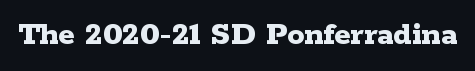
Q: Is the text bold? A: Yes.
Q: Is the text italic (slanted)? A: No, it is upright.
Q: Is the typeface a serif or a sans-serif typeface? A: Serif.
Q: Is the text underlined? A: No.
Q: Is the spacing between letters normal or unusually wide? A: Normal.
Q: Width (condensed, normal, or wide)? A: Wide.
Q: Stroke contrast? A: Low.
Q: x-height? A: Medium.
Q: Monospaced? A: No.
